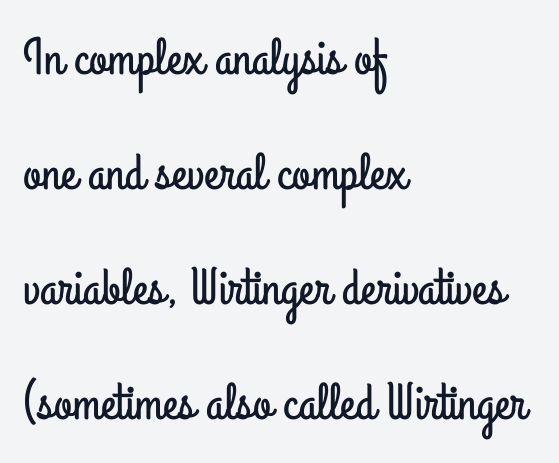
The image shows 52 px condensed sans-serif type, upright; set left-aligned, loose line spacing (2.21x), normal letter spacing, not underlined; low stroke contrast and a small x-height.
